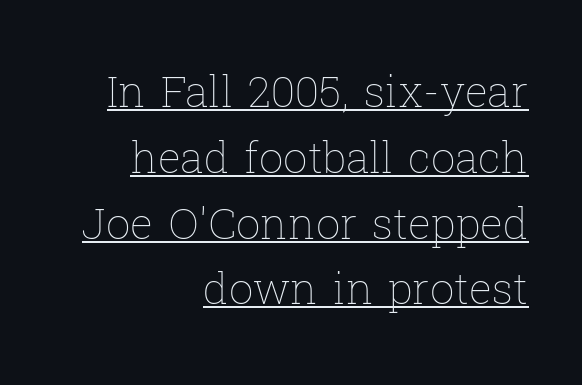
Q: Is the text bold? A: No.
Q: Is the text italic (slanted)? A: No, it is upright.
Q: Is the text underlined? A: Yes.
Q: How is the paragraph aligned? A: Right-aligned.
Q: Is the spacing between letters normal or unusually wide? A: Normal.
Q: Is the spacing between lines tight, normal or loose? A: Normal.
Q: Width (condensed, normal, or wide)? A: Normal.
Q: Stroke contrast? A: Low.
Q: x-height? A: Medium.
Q: Monospaced? A: No.
